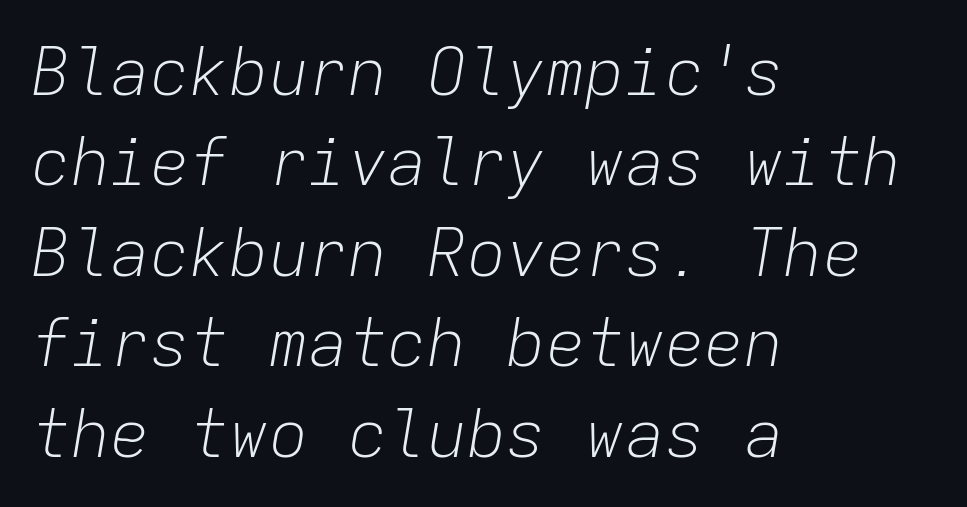
{"italic": "yes", "lean": "right", "slant_degrees": 9, "bold": "no", "weight": "light", "width": "normal", "stroke_contrast": "low", "x_height": "medium", "monospaced": "yes", "underline": "no", "align": "left", "line_spacing": "normal", "line_spacing_ratio": 1.37, "letter_spacing": "normal", "letter_spacing_em": 0.0, "glyph_px": 66}
